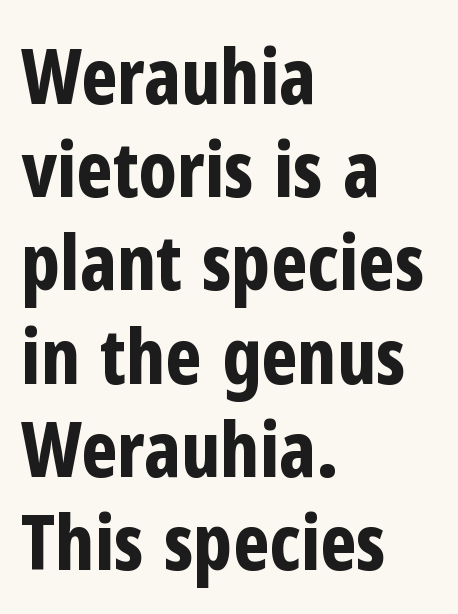
Notice how thick the strokes are: this is what a full bold looks like. Glyph-to-glyph distance matches everyday printed text. Clear beneath every line of the passage. If you drew a ruler down the left edge, every line would touch it. Is this a sans? Yes — the strokes have no serifs. Varying glyph widths throughout — classic text-font behaviour.
